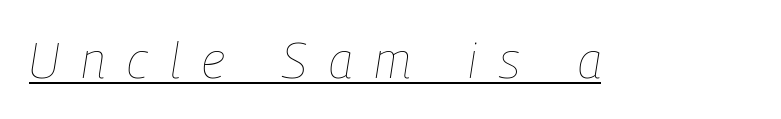
{"italic": "yes", "lean": "right", "slant_degrees": 9, "bold": "no", "weight": "thin", "width": "condensed", "stroke_contrast": "low", "x_height": "medium", "monospaced": "no", "underline": "yes", "letter_spacing": "wide", "letter_spacing_em": 0.44, "glyph_px": 50}
